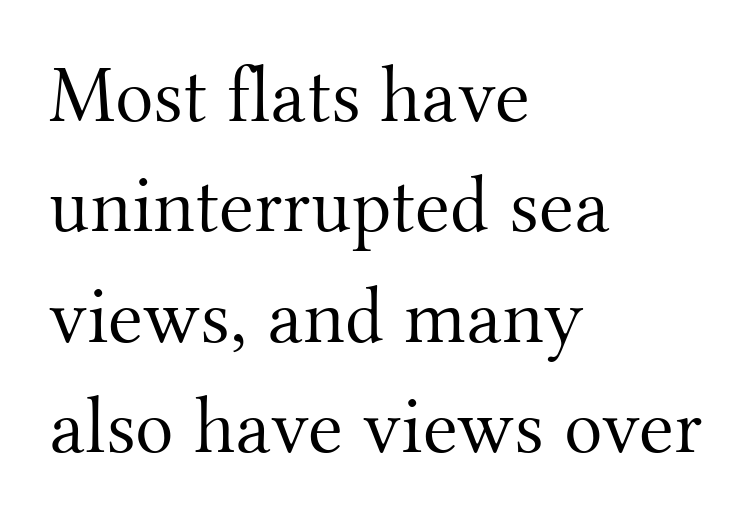
Q: Is the text bold? A: No.
Q: Is the text italic (slanted)? A: No, it is upright.
Q: Is the typeface a serif or a sans-serif typeface? A: Serif.
Q: Is the text underlined? A: No.
Q: How is the paragraph aligned? A: Left-aligned.
Q: Is the spacing between letters normal or unusually wide? A: Normal.
Q: Is the spacing between lines tight, normal or loose? A: Normal.
Q: Width (condensed, normal, or wide)? A: Normal.
Q: Stroke contrast? A: Medium.
Q: x-height? A: Small.
Q: Monospaced? A: No.
